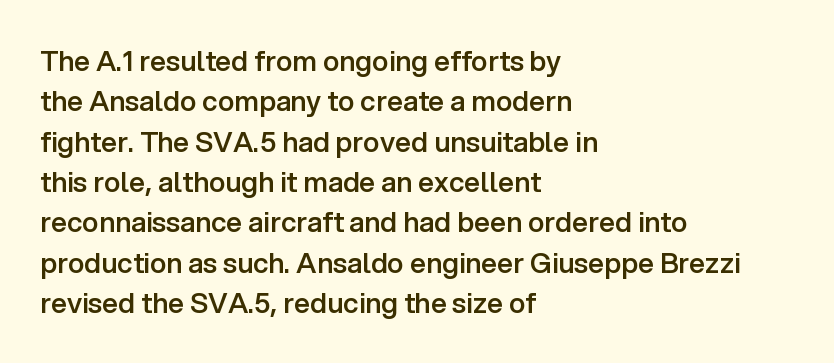
{"serif": "no", "italic": "no", "bold": "semi", "weight": "semibold", "width": "normal", "stroke_contrast": "low", "x_height": "medium", "monospaced": "no", "underline": "no", "align": "left", "line_spacing": "normal", "line_spacing_ratio": 1.44, "letter_spacing": "normal", "letter_spacing_em": 0.0, "glyph_px": 28}
